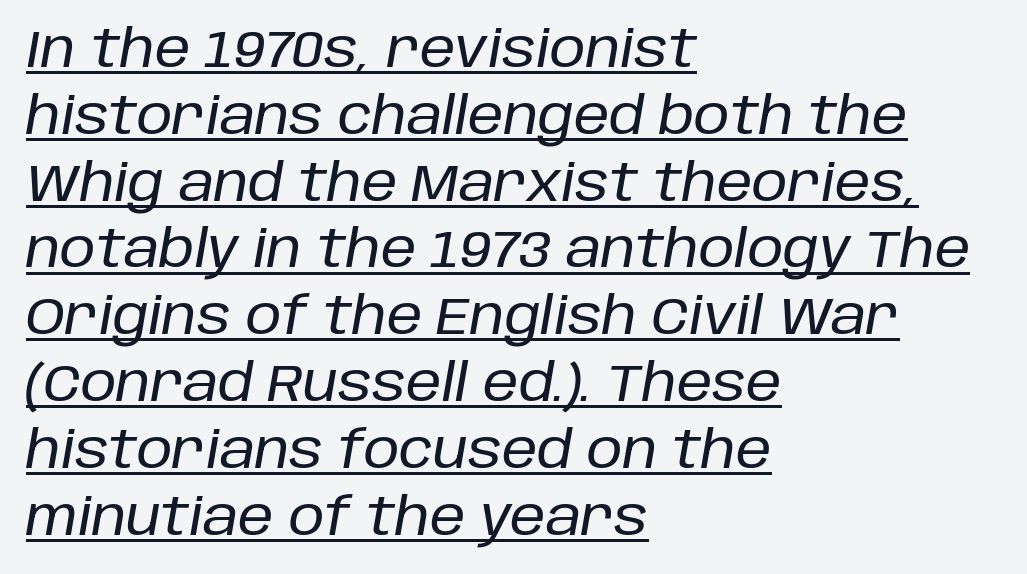
The image shows 51 px text type, italic (leaning right); set left-aligned, normal line spacing (1.31x), normal letter spacing, underlined; low stroke contrast and a large x-height.
